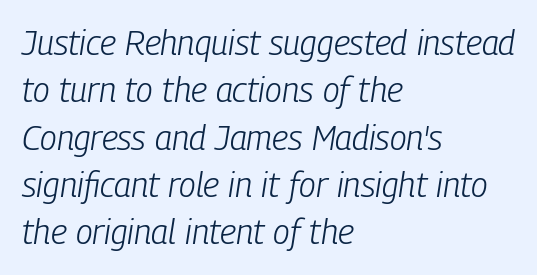
Q: Is the text bold? A: No.
Q: Is the text italic (slanted)? A: Yes, it leans right by about 9 degrees.
Q: Is the text underlined? A: No.
Q: How is the paragraph aligned? A: Left-aligned.
Q: Is the spacing between letters normal or unusually wide? A: Normal.
Q: Is the spacing between lines tight, normal or loose? A: Normal.
Q: Width (condensed, normal, or wide)? A: Condensed.
Q: Stroke contrast? A: Low.
Q: x-height? A: Medium.
Q: Monospaced? A: No.
